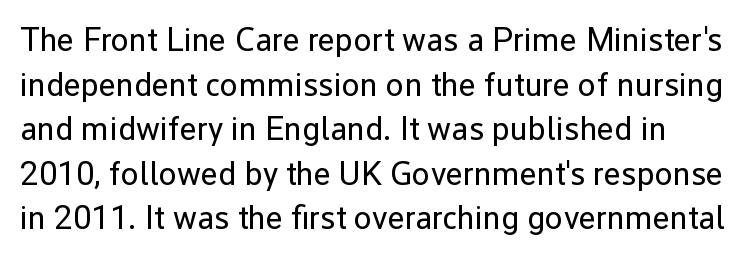
Q: Is the text bold? A: No.
Q: Is the text italic (slanted)? A: No, it is upright.
Q: Is the typeface a serif or a sans-serif typeface? A: Sans-serif.
Q: Is the text underlined? A: No.
Q: Is the spacing between letters normal or unusually wide? A: Normal.
Q: Is the spacing between lines tight, normal or loose? A: Normal.
Q: Width (condensed, normal, or wide)? A: Normal.
Q: Stroke contrast? A: Low.
Q: x-height? A: Medium.
Q: Monospaced? A: No.
